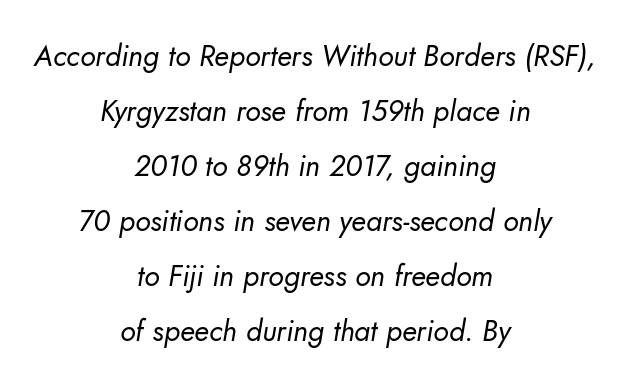
Short note: letters normally spaced. The weight would be labelled regular, book, light, or lighter still. The text was rendered using a sans face with plain stroke endings. The letters advance in unequal steps, a hallmark of proportional type.
